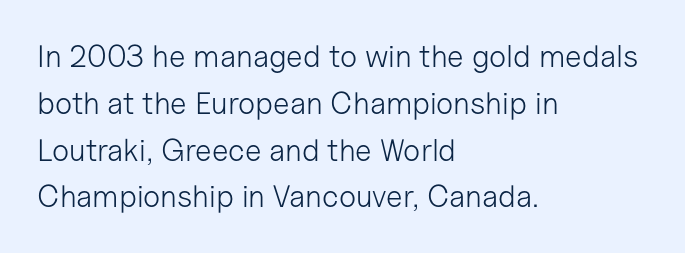
{"serif": "no", "italic": "no", "bold": "no", "weight": "light", "width": "normal", "stroke_contrast": "low", "x_height": "medium", "monospaced": "no", "underline": "no", "align": "left", "line_spacing": "normal", "line_spacing_ratio": 1.51, "letter_spacing": "normal", "letter_spacing_em": 0.0, "glyph_px": 31}
